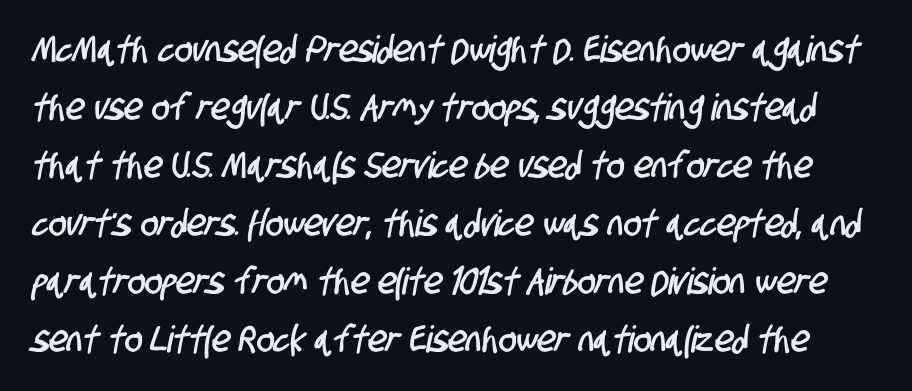
The baseline area is clear. Looks like regular typesetting: each glyph gets only the width it needs. The letters carry no serifs — their stems end cleanly without finishing strokes. The letters sit at their default tracking, neither squeezed nor spread. The designer left line spacing at the default.
